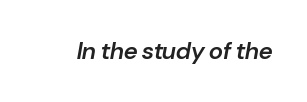
{"italic": "yes", "lean": "right", "slant_degrees": 10, "bold": "semi", "underline": "no", "letter_spacing": "normal", "letter_spacing_em": 0.0, "glyph_px": 24}
